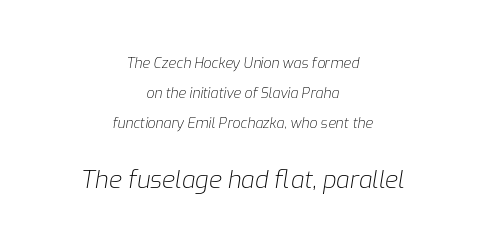
Leading: increased. Lines of text with bare space underneath. Heft: none added — not bold. These lines stack symmetrically, like a column narrowing and widening about its center. Rendered with sloped, italic letterforms. The passage shown has conventional tracking throughout.
